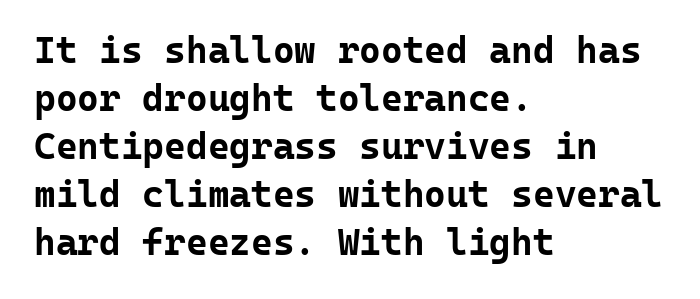
In terms of weight, the rendering is a true, heavy bold. Line spacing here is normal. This sample uses an upright cut, with every glyph sitting square on the baseline. The strip under each line holds only bare page. Fixed-width glyphs throughout — classic coding-font behaviour.
